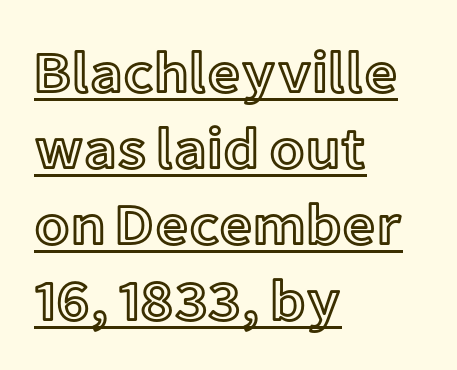
Q: Is the text italic (slanted)? A: No, it is upright.
Q: Is the text underlined? A: Yes.
Q: How is the paragraph aligned? A: Left-aligned.
Q: Is the spacing between letters normal or unusually wide? A: Normal.
Q: Is the spacing between lines tight, normal or loose? A: Normal.
Q: Width (condensed, normal, or wide)? A: Normal.
Q: x-height? A: Medium.
Q: Monospaced? A: No.
